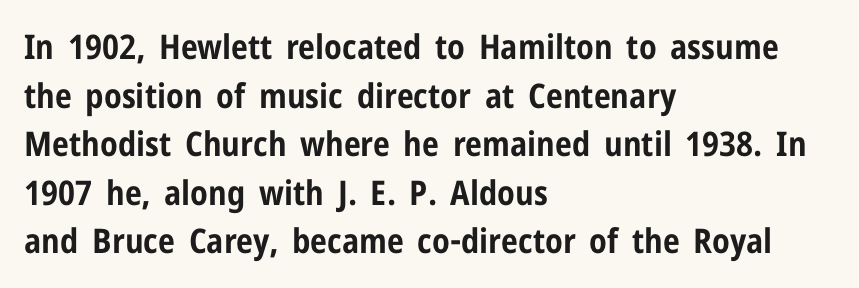
The type family on display is of the sans-serif kind. All the whitespace from short lines collects on the right. Set as a true bold cut, around the 700 mark. The passage shown is typed in a proportional face where columns would drift.
